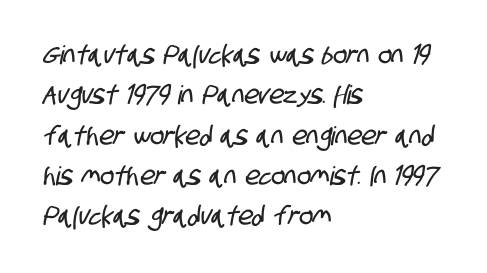
{"underline": "no", "align": "left", "line_spacing": "normal", "line_spacing_ratio": 1.55, "letter_spacing": "normal", "letter_spacing_em": 0.0, "glyph_px": 26}
